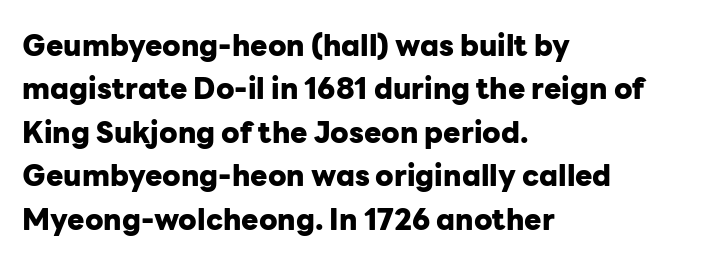
Q: Is the text bold? A: Yes.
Q: Is the text italic (slanted)? A: No, it is upright.
Q: Is the typeface a serif or a sans-serif typeface? A: Sans-serif.
Q: Is the text underlined? A: No.
Q: How is the paragraph aligned? A: Left-aligned.
Q: Is the spacing between letters normal or unusually wide? A: Normal.
Q: Is the spacing between lines tight, normal or loose? A: Normal.
Q: Width (condensed, normal, or wide)? A: Normal.
Q: Stroke contrast? A: Low.
Q: x-height? A: Medium.
Q: Monospaced? A: No.
